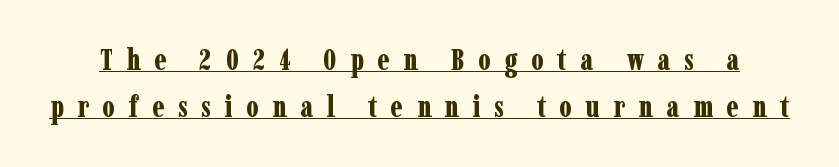
Q: Is the text bold? A: Yes.
Q: Is the text italic (slanted)? A: No, it is upright.
Q: Is the typeface a serif or a sans-serif typeface? A: Serif.
Q: Is the text underlined? A: Yes.
Q: Is the spacing between letters normal or unusually wide? A: Unusually wide.
Q: Is the spacing between lines tight, normal or loose? A: Normal.
Q: Width (condensed, normal, or wide)? A: Condensed.
Q: Stroke contrast? A: Low.
Q: x-height? A: Medium.
Q: Monospaced? A: No.
